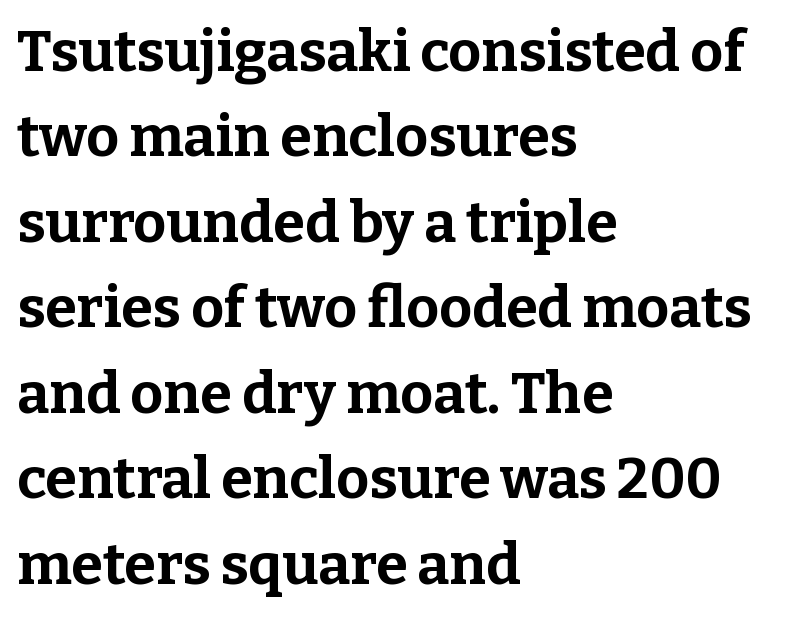
Q: Is the text bold? A: Yes.
Q: Is the text italic (slanted)? A: No, it is upright.
Q: Is the typeface a serif or a sans-serif typeface? A: Serif.
Q: Is the text underlined? A: No.
Q: How is the paragraph aligned? A: Left-aligned.
Q: Is the spacing between letters normal or unusually wide? A: Normal.
Q: Is the spacing between lines tight, normal or loose? A: Normal.
Q: Width (condensed, normal, or wide)? A: Normal.
Q: Stroke contrast? A: Low.
Q: x-height? A: Medium.
Q: Monospaced? A: No.
